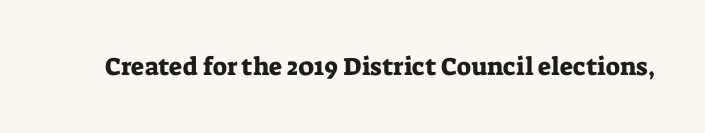
The image shows 25 px text type, upright; set normal letter spacing, not underlined.
